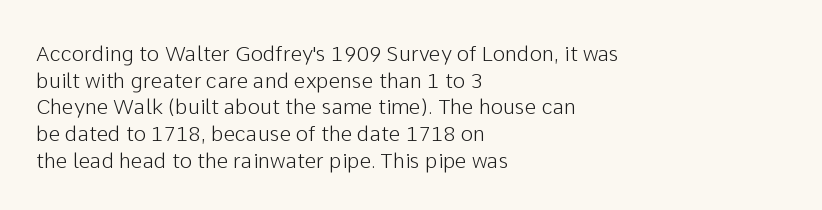
Q: Is the text italic (slanted)? A: No, it is upright.
Q: Is the text underlined? A: No.
Q: How is the paragraph aligned? A: Left-aligned.
Q: Is the spacing between letters normal or unusually wide? A: Normal.
Q: Is the spacing between lines tight, normal or loose? A: Normal.
